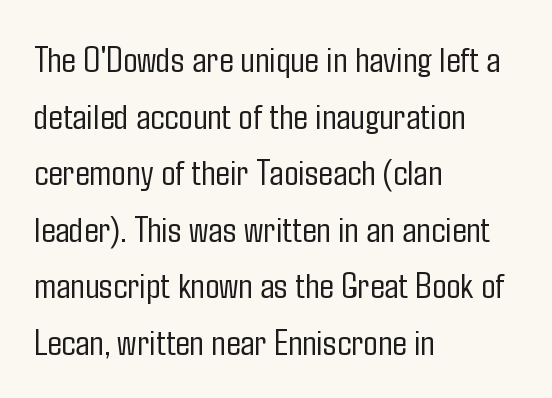
The image shows 38 px light, condensed sans-serif type, upright; set left-aligned, normal line spacing (1.49x), normal letter spacing, not underlined; low stroke contrast and a medium x-height.
